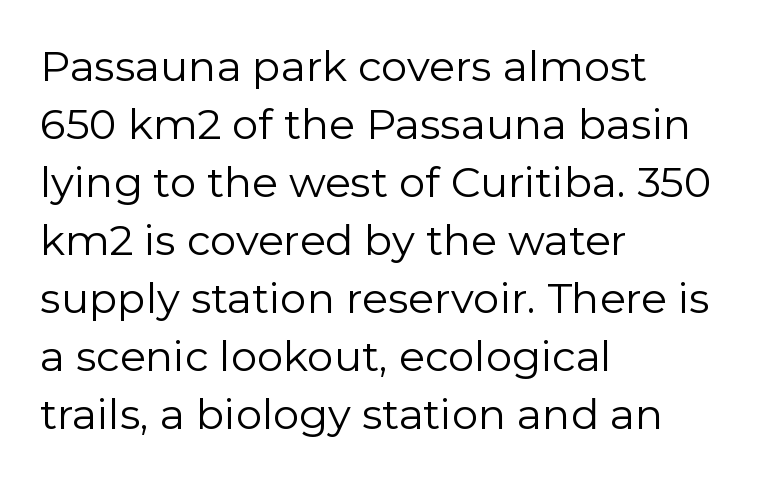
The image shows 42 px regular-weight sans-serif type, upright; set left-aligned, normal line spacing (1.38x), normal letter spacing, not underlined; low stroke contrast and a medium x-height.
